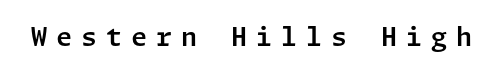
The image shows 26 px text type, upright; set unusually wide letter spacing (+0.34 em), not underlined.
